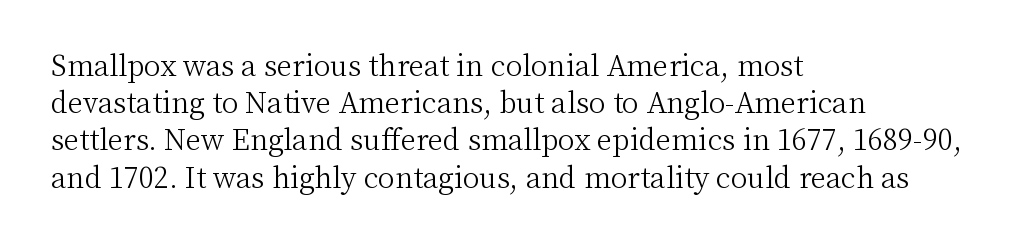
{"serif": "yes", "italic": "no", "bold": "no", "weight": "light", "width": "normal", "stroke_contrast": "medium", "x_height": "medium", "monospaced": "no", "underline": "no", "align": "left", "line_spacing": "normal", "line_spacing_ratio": 1.33, "letter_spacing": "normal", "letter_spacing_em": 0.0, "glyph_px": 28}
